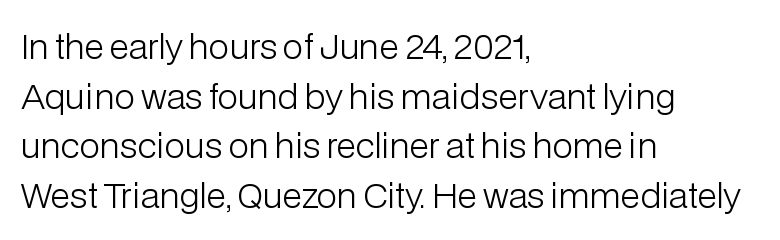
{"serif": "no", "italic": "no", "bold": "no", "weight": "light", "width": "normal", "stroke_contrast": "low", "x_height": "medium", "monospaced": "no", "underline": "no", "align": "left", "line_spacing": "normal", "line_spacing_ratio": 1.46, "letter_spacing": "normal", "letter_spacing_em": 0.0, "glyph_px": 34}
